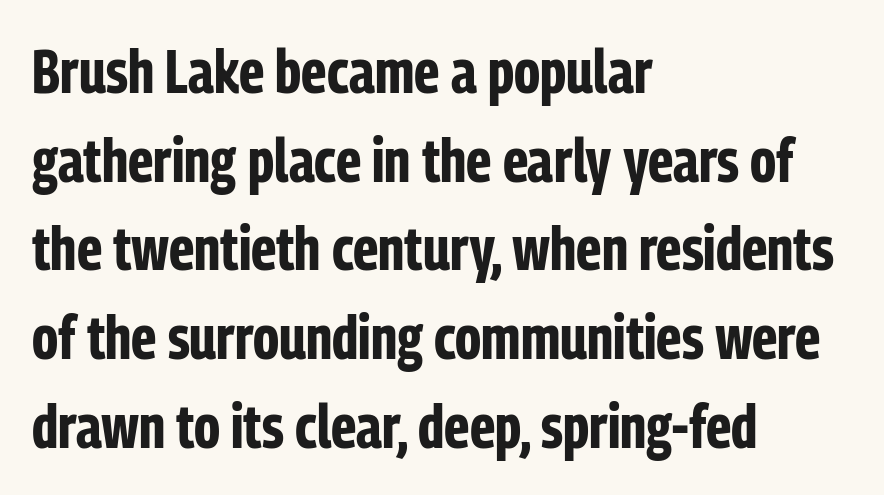
Q: Is the text bold? A: Yes.
Q: Is the text italic (slanted)? A: No, it is upright.
Q: Is the typeface a serif or a sans-serif typeface? A: Sans-serif.
Q: Is the text underlined? A: No.
Q: How is the paragraph aligned? A: Left-aligned.
Q: Is the spacing between letters normal or unusually wide? A: Normal.
Q: Is the spacing between lines tight, normal or loose? A: Normal.
Q: Width (condensed, normal, or wide)? A: Condensed.
Q: Stroke contrast? A: Low.
Q: x-height? A: Medium.
Q: Monospaced? A: No.
